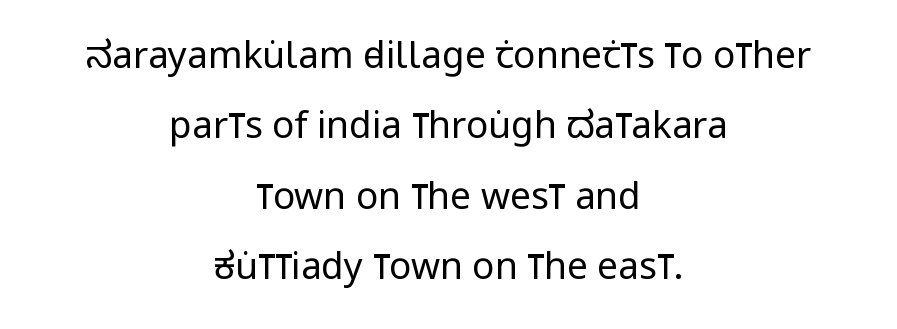
Q: Is the text bold? A: No.
Q: Is the text italic (slanted)? A: No, it is upright.
Q: Is the typeface a serif or a sans-serif typeface? A: Sans-serif.
Q: Is the text underlined? A: No.
Q: How is the paragraph aligned? A: Centered.
Q: Is the spacing between letters normal or unusually wide? A: Normal.
Q: Is the spacing between lines tight, normal or loose? A: Loose.
Q: Width (condensed, normal, or wide)? A: Condensed.
Q: Stroke contrast? A: Low.
Q: x-height? A: Large.
Q: Monospaced? A: No.
